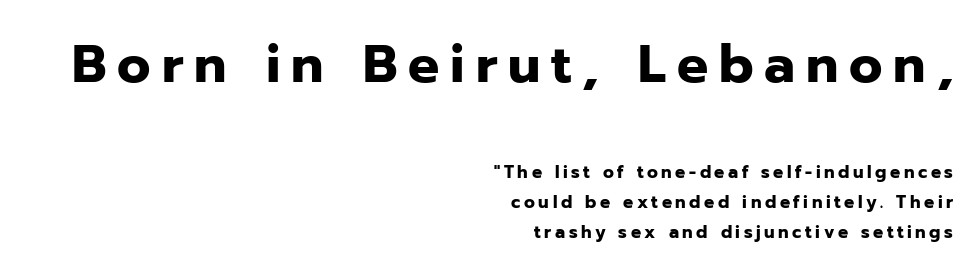
Stroke terminals: plain, sans-serif. Posture: vertical. The passage shown is emphatically bold. Caption: upper text group enlarged, lower text group reduced. The face used here is proportionally spaced, like ordinary book or web type.
